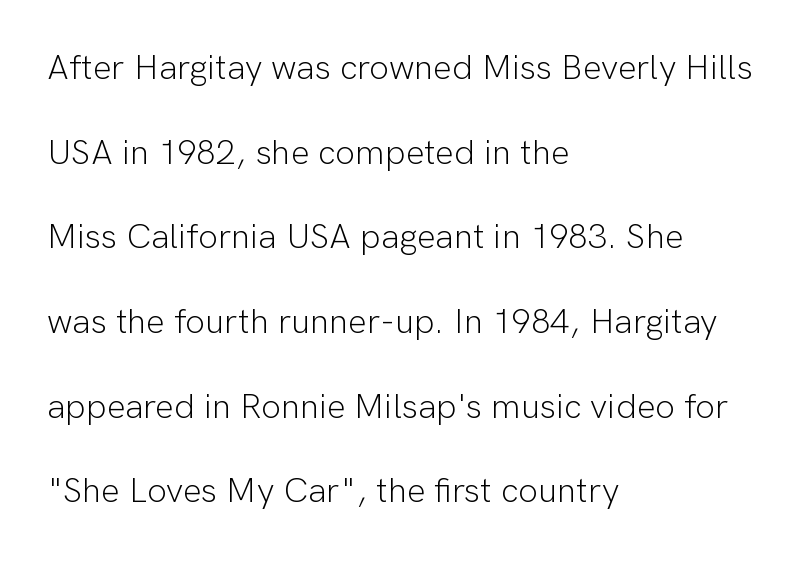
{"serif": "no", "italic": "no", "bold": "no", "weight": "light", "width": "normal", "stroke_contrast": "low", "x_height": "medium", "monospaced": "no", "underline": "no", "align": "left", "line_spacing": "loose", "line_spacing_ratio": 2.42, "letter_spacing": "normal", "letter_spacing_em": 0.0, "glyph_px": 35}
